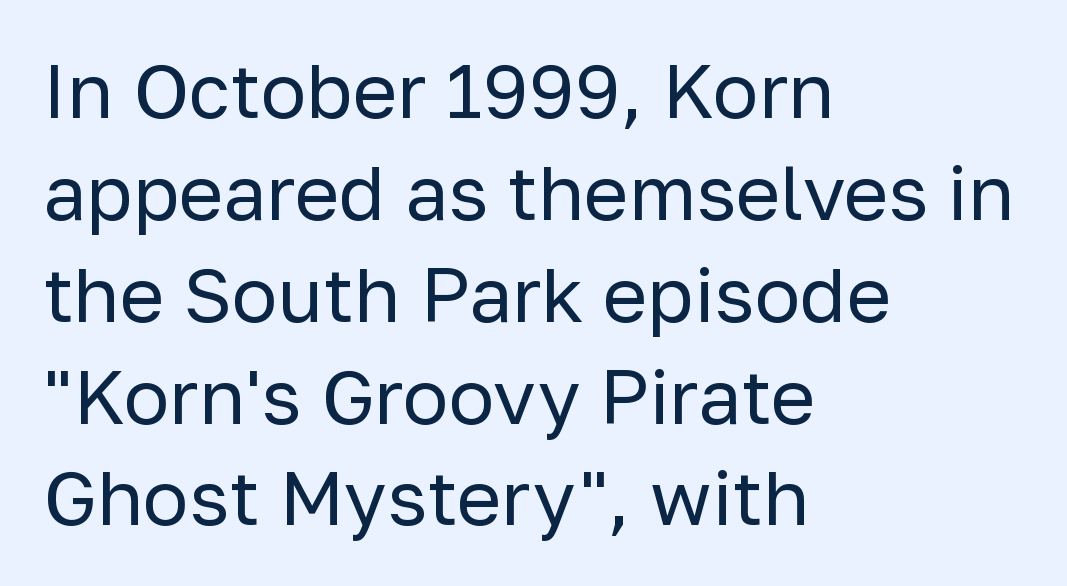
The image shows 76 px regular-weight sans-serif type, upright; set left-aligned, normal line spacing (1.34x), normal letter spacing, not underlined; low stroke contrast and a medium x-height.
